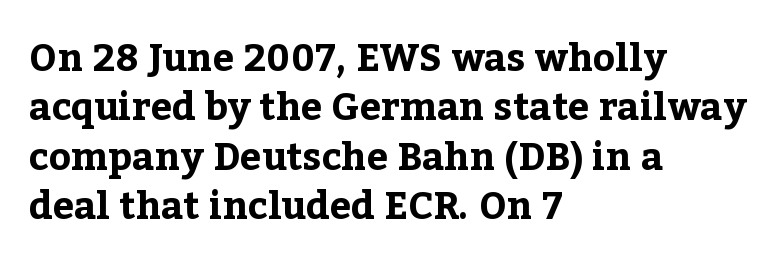
The image shows 38 px bold serif type, upright; set left-aligned, normal line spacing (1.3x), normal letter spacing, not underlined; low stroke contrast and a medium x-height.
